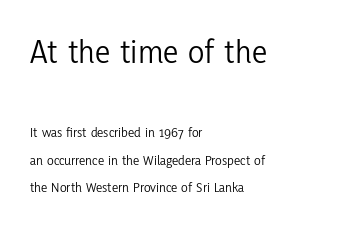
The characters are drawn with everyday or finer stroke widths. Standard letterfit; no display-style spreading of the glyphs. Compared with typical paragraphs, the rows here are farther apart. This sample has the flowing, uneven cadence of proportional lettering.
